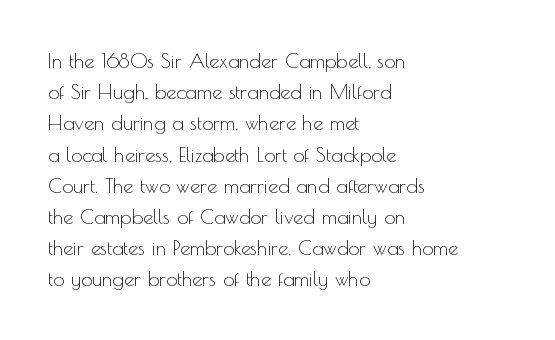
Q: Is the text bold? A: No.
Q: Is the text italic (slanted)? A: No, it is upright.
Q: Is the text underlined? A: No.
Q: How is the paragraph aligned? A: Left-aligned.
Q: Is the spacing between letters normal or unusually wide? A: Normal.
Q: Is the spacing between lines tight, normal or loose? A: Normal.
